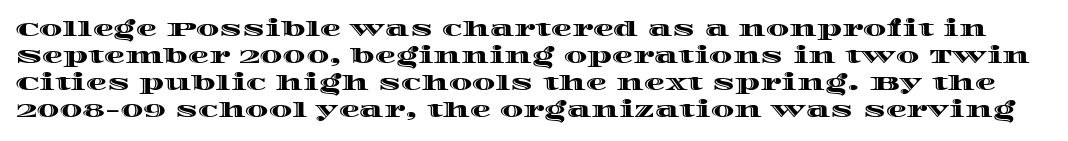
The image shows 21 px text type, upright; set normal line spacing (1.29x), normal letter spacing, not underlined.
